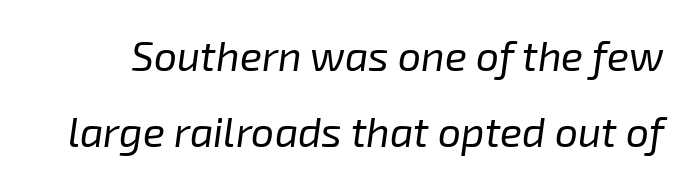
Q: Is the text bold? A: No.
Q: Is the text italic (slanted)? A: Yes, it leans right by about 8 degrees.
Q: Is the text underlined? A: No.
Q: Is the spacing between letters normal or unusually wide? A: Normal.
Q: Width (condensed, normal, or wide)? A: Normal.
Q: Stroke contrast? A: Low.
Q: x-height? A: Medium.
Q: Monospaced? A: No.
